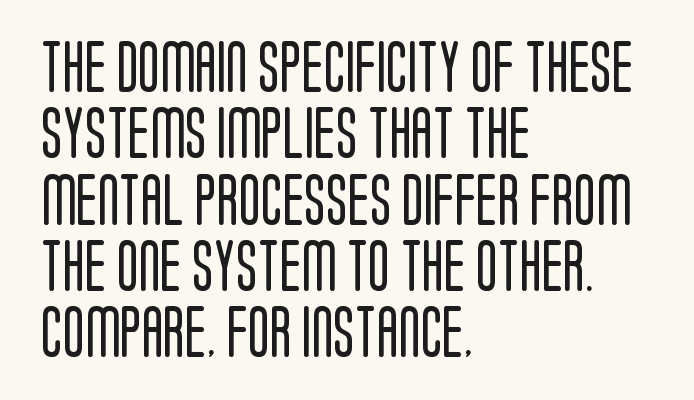
Q: Is the text bold? A: No.
Q: Is the text italic (slanted)? A: No, it is upright.
Q: Is the typeface a serif or a sans-serif typeface? A: Sans-serif.
Q: Is the text underlined? A: No.
Q: How is the paragraph aligned? A: Left-aligned.
Q: Is the spacing between letters normal or unusually wide? A: Normal.
Q: Is the spacing between lines tight, normal or loose? A: Normal.
Q: Width (condensed, normal, or wide)? A: Condensed.
Q: Stroke contrast? A: Low.
Q: x-height? A: Large.
Q: Monospaced? A: No.
